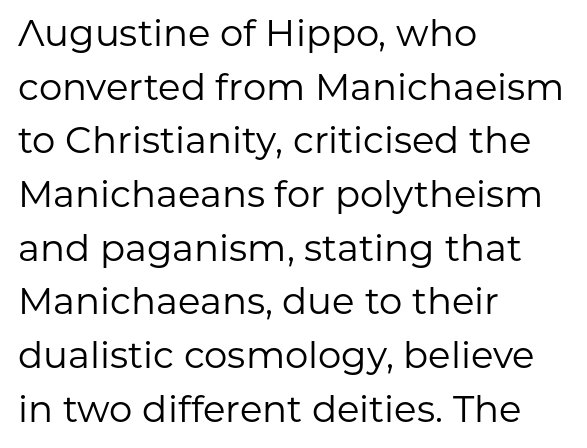
The image shows 37 px regular-weight sans-serif type, upright; set left-aligned, normal line spacing (1.45x), normal letter spacing, not underlined; low stroke contrast and a medium x-height.
